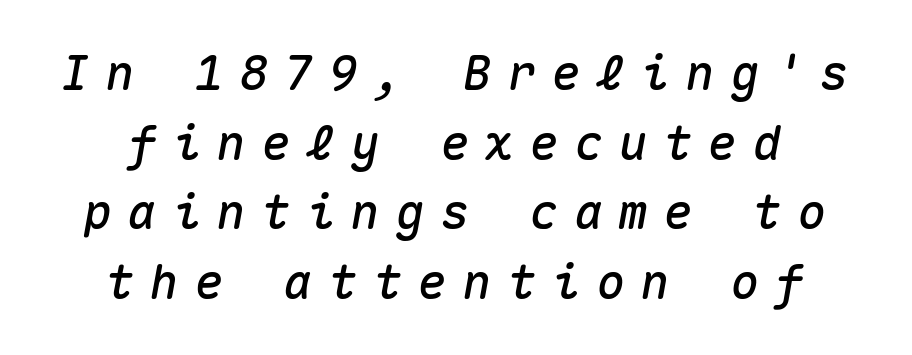
{"italic": "yes", "lean": "right", "slant_degrees": 10, "width": "normal", "stroke_contrast": "medium", "x_height": "medium", "monospaced": "yes", "underline": "no", "align": "center", "line_spacing": "normal", "line_spacing_ratio": 1.45, "letter_spacing": "wide", "letter_spacing_em": 0.33, "glyph_px": 48}
